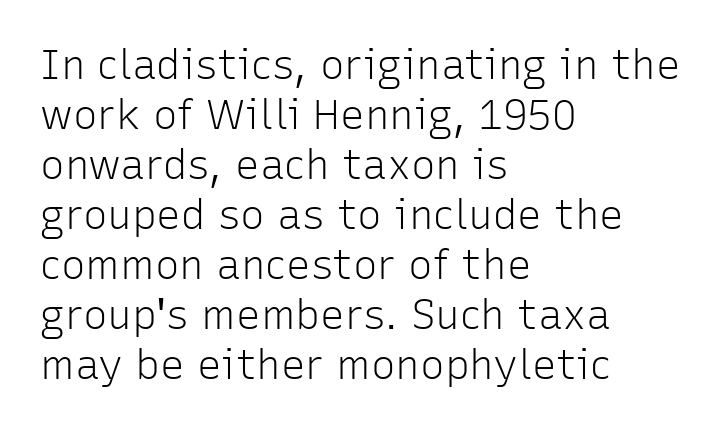
The image shows 41 px light sans-serif type, upright; set left-aligned, line spacing 1.22x, normal letter spacing, not underlined; low stroke contrast and a medium x-height.
